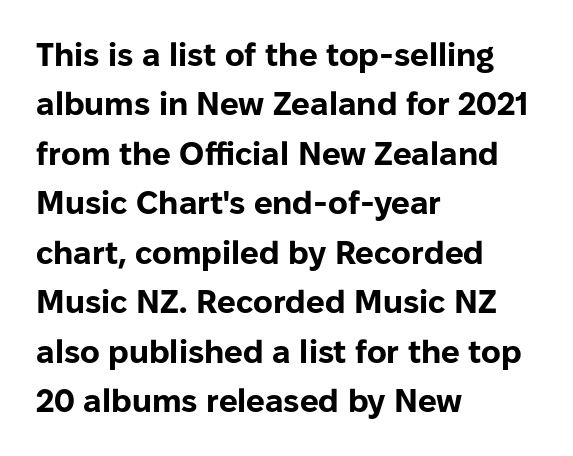
Q: Is the text bold? A: Yes.
Q: Is the text italic (slanted)? A: No, it is upright.
Q: Is the typeface a serif or a sans-serif typeface? A: Sans-serif.
Q: Is the text underlined? A: No.
Q: How is the paragraph aligned? A: Left-aligned.
Q: Is the spacing between letters normal or unusually wide? A: Normal.
Q: Is the spacing between lines tight, normal or loose? A: Normal.
Q: Width (condensed, normal, or wide)? A: Normal.
Q: Stroke contrast? A: Low.
Q: x-height? A: Medium.
Q: Monospaced? A: No.
